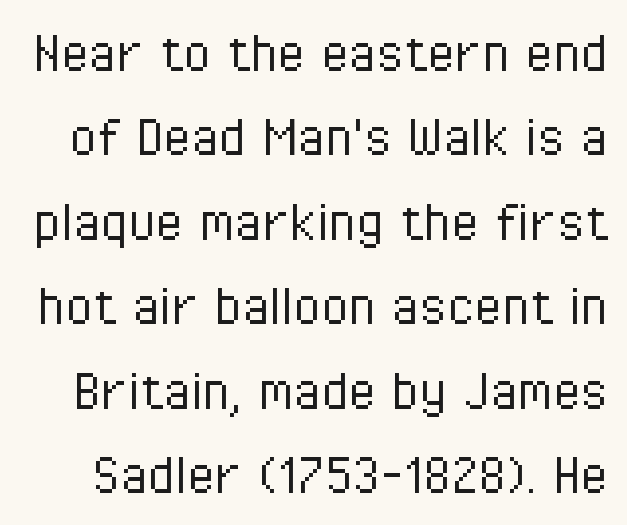
Here the designer chose a conventional face with non-uniform glyph widths. Stems and bowls with no extra thickness — not bold. The face used here is a sans, in the tradition of grotesques and geometrics. Each word holds together tightly as a unit, with standard inter-letter gaps. Rendered with straight, roman letterforms.
